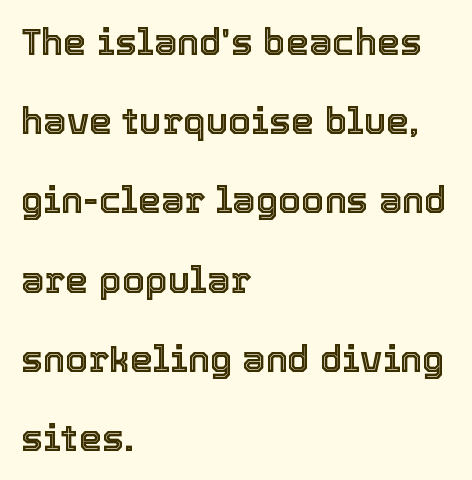
{"italic": "no", "width": "normal", "x_height": "medium", "monospaced": "no", "underline": "no", "align": "left", "line_spacing": "loose", "line_spacing_ratio": 2.14, "letter_spacing": "normal", "letter_spacing_em": 0.0, "glyph_px": 37}
